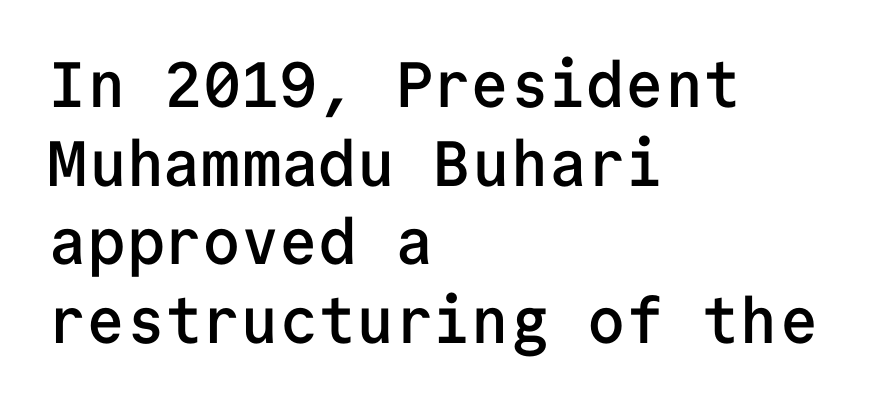
{"serif": "no", "italic": "no", "bold": "semi", "weight": "semibold", "width": "normal", "stroke_contrast": "low", "x_height": "medium", "monospaced": "yes", "underline": "no", "align": "left", "line_spacing_ratio": 1.23, "letter_spacing": "normal", "letter_spacing_em": 0.0, "glyph_px": 64}
